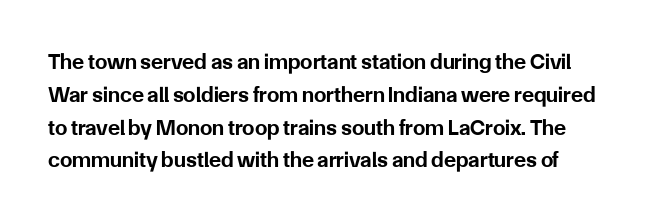
{"italic": "no", "bold": "yes", "underline": "no", "line_spacing": "normal", "line_spacing_ratio": 1.49, "letter_spacing": "normal", "letter_spacing_em": 0.0, "glyph_px": 22}
